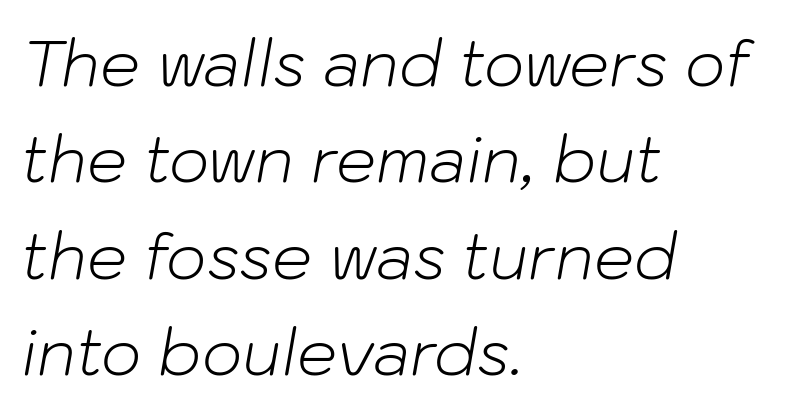
Q: Is the text bold? A: No.
Q: Is the text italic (slanted)? A: Yes, it leans right by about 10 degrees.
Q: Is the text underlined? A: No.
Q: How is the paragraph aligned? A: Left-aligned.
Q: Is the spacing between letters normal or unusually wide? A: Normal.
Q: Is the spacing between lines tight, normal or loose? A: Normal.
Q: Width (condensed, normal, or wide)? A: Normal.
Q: Stroke contrast? A: Low.
Q: x-height? A: Medium.
Q: Monospaced? A: No.
